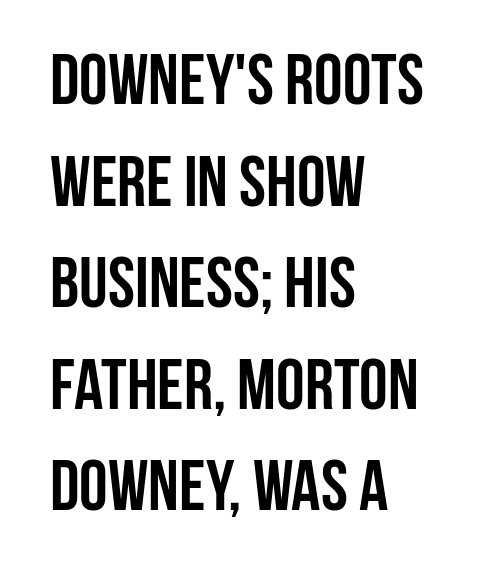
{"serif": "no", "italic": "no", "bold": "yes", "weight": "semibold", "width": "condensed", "stroke_contrast": "low", "x_height": "large", "monospaced": "no", "underline": "no", "align": "left", "line_spacing": "normal", "line_spacing_ratio": 1.41, "letter_spacing": "normal", "letter_spacing_em": 0.0, "glyph_px": 72}
